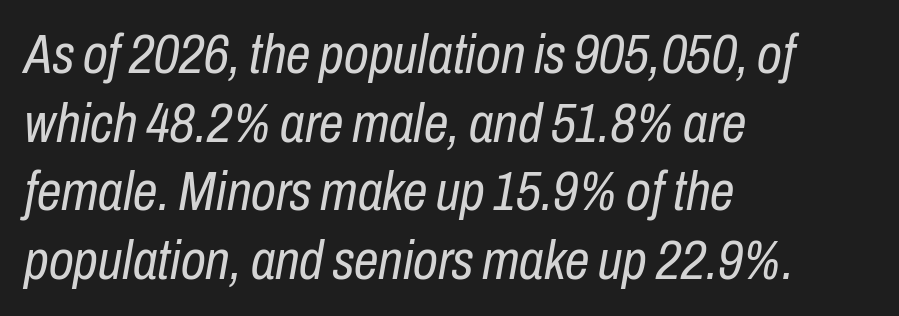
The image shows 55 px regular-weight, condensed type, italic (leaning right); set left-aligned, normal line spacing (1.25x), normal letter spacing, not underlined; low stroke contrast and a medium x-height.
